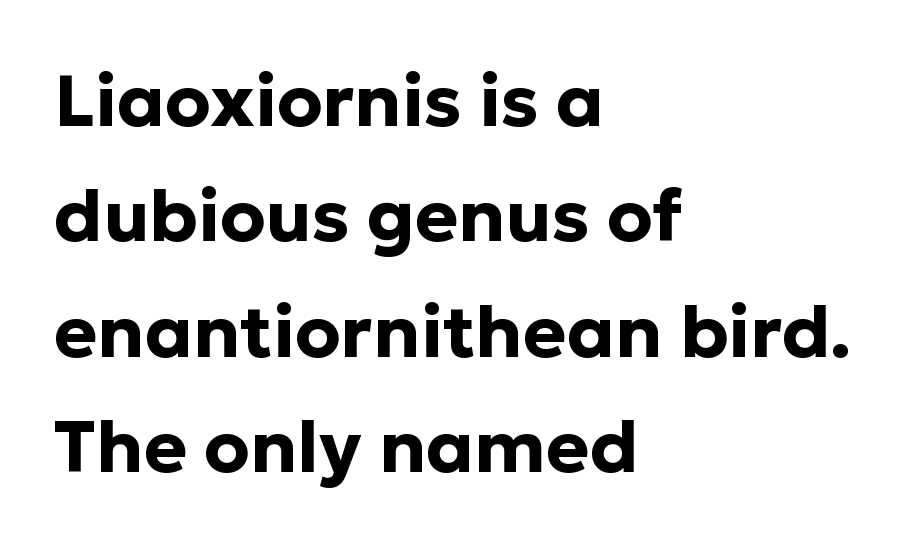
Notice how descenders clear the ascenders below comfortably — that's standard leading. Spacing verdict: proportional, widths tailored to each character. Serifs: no, the terminals of the letterforms are clean. You'd pick this weight for a headline — it's a proper bold.
